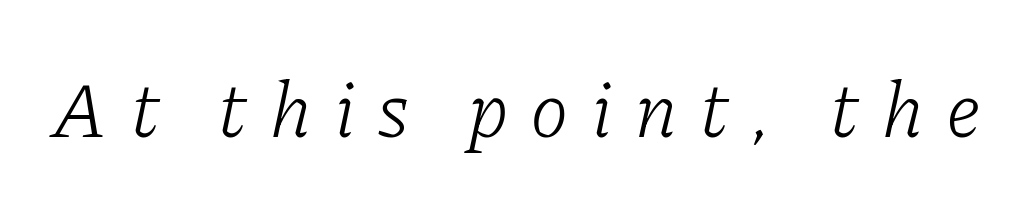
{"serif": "yes", "italic": "yes", "lean": "right", "slant_degrees": 11, "bold": "no", "weight": "light", "width": "normal", "stroke_contrast": "low", "x_height": "medium", "monospaced": "no", "underline": "no", "letter_spacing": "wide", "letter_spacing_em": 0.27, "glyph_px": 79}
